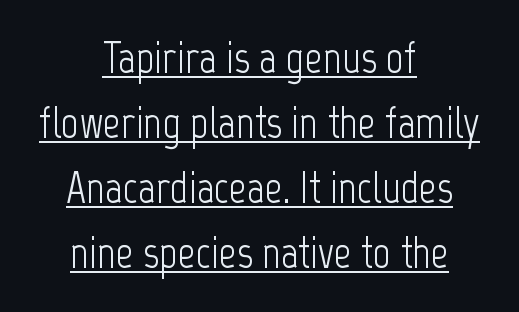
Tracking value appears to be zero — textbook default spacing. Which margin do the lines hug? Neither — every line sits in the middle. I'd call this a sans setting — the letters go barefoot. Compared with undecorated copy, this sample adds a rule below the words.
